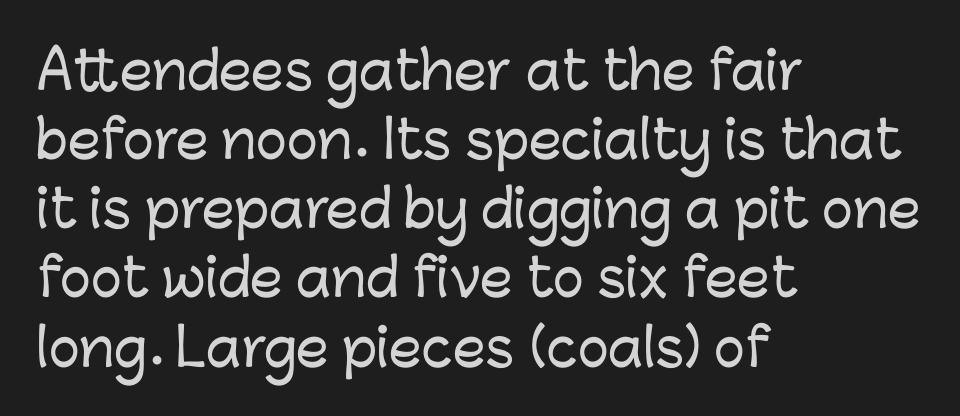
{"serif": "no", "italic": "no", "width": "normal", "stroke_contrast": "low", "x_height": "medium", "monospaced": "no", "underline": "no", "align": "left", "line_spacing": "normal", "line_spacing_ratio": 1.33, "letter_spacing": "normal", "letter_spacing_em": 0.0, "glyph_px": 52}
